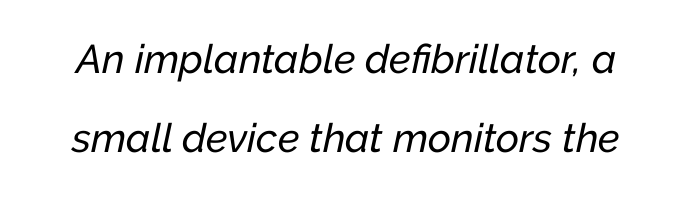
Q: Is the text italic (slanted)? A: Yes, it leans right by about 12 degrees.
Q: Is the text underlined? A: No.
Q: Is the spacing between letters normal or unusually wide? A: Normal.
Q: Is the spacing between lines tight, normal or loose? A: Loose.
Q: Width (condensed, normal, or wide)? A: Normal.
Q: Stroke contrast? A: Low.
Q: x-height? A: Medium.
Q: Monospaced? A: No.
